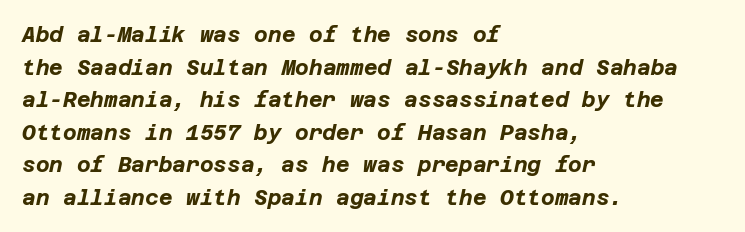
No extra tracking has been applied to these lines. This block has exactly the height ordinary leading produces. Line beginnings align vertically; line endings do not. These lines carry a lot of weight — the face is fully bold. The gap between lines stays unmarked.
